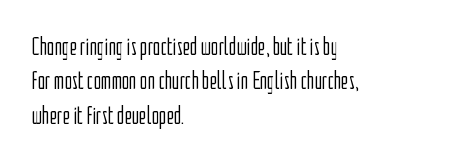
Spacing between characters is what you'd get straight out of the box. The passage shown is not underscored anywhere. The lines in this sample share a left origin and differ only in where they stop. The lines sit at an ordinary, default distance from one another. Is the type heavy? It reads as light-to-regular instead.
